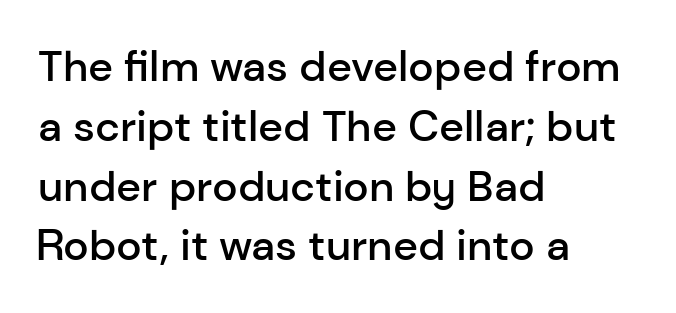
Q: Is the text bold? A: Semi-bold.
Q: Is the text italic (slanted)? A: No, it is upright.
Q: Is the typeface a serif or a sans-serif typeface? A: Sans-serif.
Q: Is the text underlined? A: No.
Q: How is the paragraph aligned? A: Left-aligned.
Q: Is the spacing between letters normal or unusually wide? A: Normal.
Q: Is the spacing between lines tight, normal or loose? A: Normal.
Q: Width (condensed, normal, or wide)? A: Normal.
Q: Stroke contrast? A: Low.
Q: x-height? A: Medium.
Q: Monospaced? A: No.
